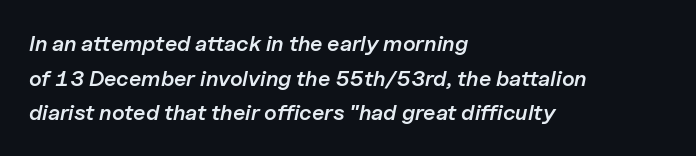
The image shows 22 px text type, italic (leaning right); set left-aligned, normal line spacing (1.57x), normal letter spacing, not underlined.
